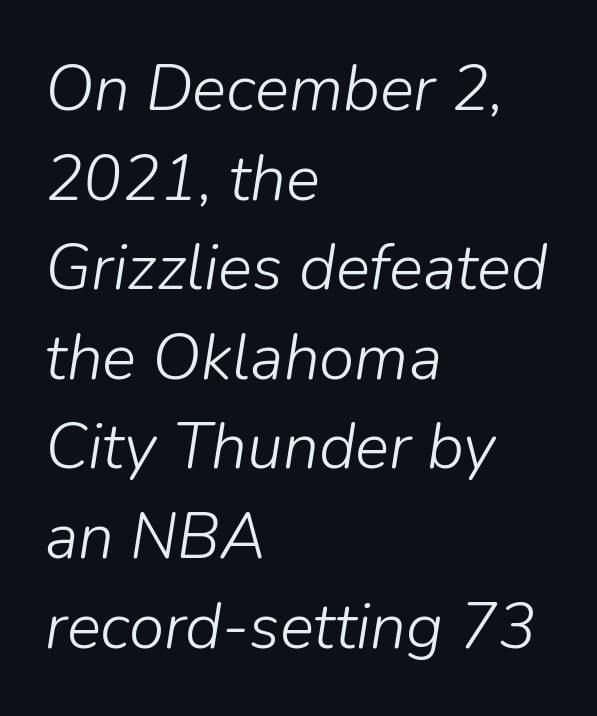
{"italic": "yes", "lean": "right", "slant_degrees": 9, "bold": "no", "weight": "light", "width": "normal", "stroke_contrast": "low", "x_height": "medium", "monospaced": "no", "underline": "no", "align": "left", "line_spacing": "normal", "line_spacing_ratio": 1.4, "letter_spacing": "normal", "letter_spacing_em": 0.0, "glyph_px": 64}
